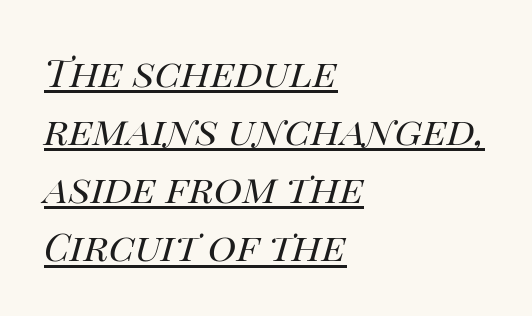
{"italic": "yes", "lean": "right", "slant_degrees": 14, "bold": "no", "weight": "regular", "width": "normal", "stroke_contrast": "high", "x_height": "large", "monospaced": "no", "underline": "yes", "align": "left", "line_spacing": "normal", "line_spacing_ratio": 1.49, "letter_spacing": "normal", "letter_spacing_em": 0.0, "glyph_px": 39}
